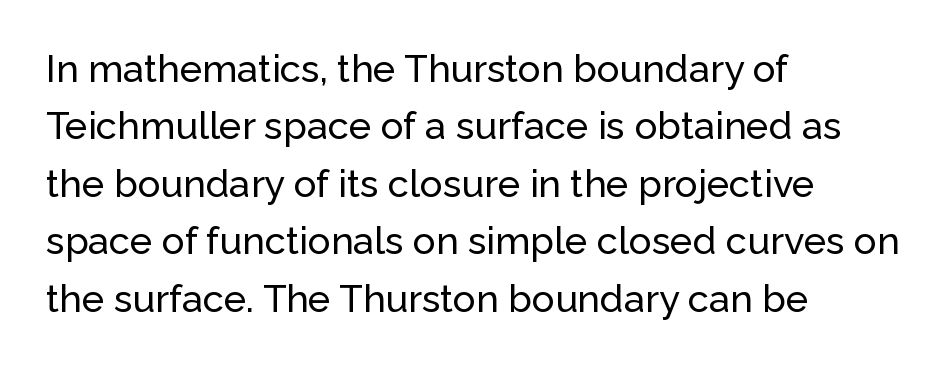
Q: Is the text italic (slanted)? A: No, it is upright.
Q: Is the typeface a serif or a sans-serif typeface? A: Sans-serif.
Q: Is the text underlined? A: No.
Q: How is the paragraph aligned? A: Left-aligned.
Q: Is the spacing between letters normal or unusually wide? A: Normal.
Q: Is the spacing between lines tight, normal or loose? A: Normal.
Q: Width (condensed, normal, or wide)? A: Normal.
Q: Stroke contrast? A: Low.
Q: x-height? A: Medium.
Q: Monospaced? A: No.
